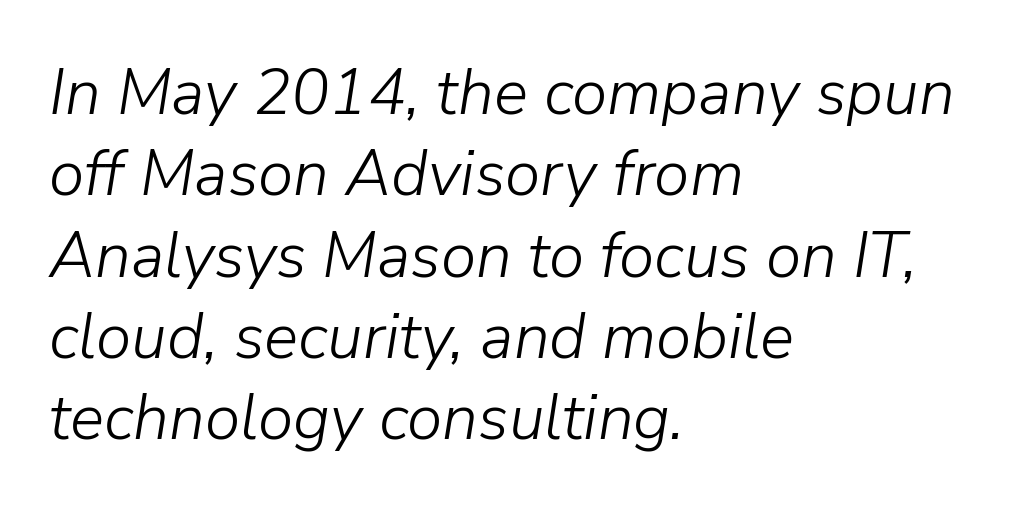
These lines stack with their left ends in a neat column. Students, observe: this is what conventionally led text looks like. Standard letterfit; no display-style spreading of the glyphs. The weight tops out at a normal text grade.
